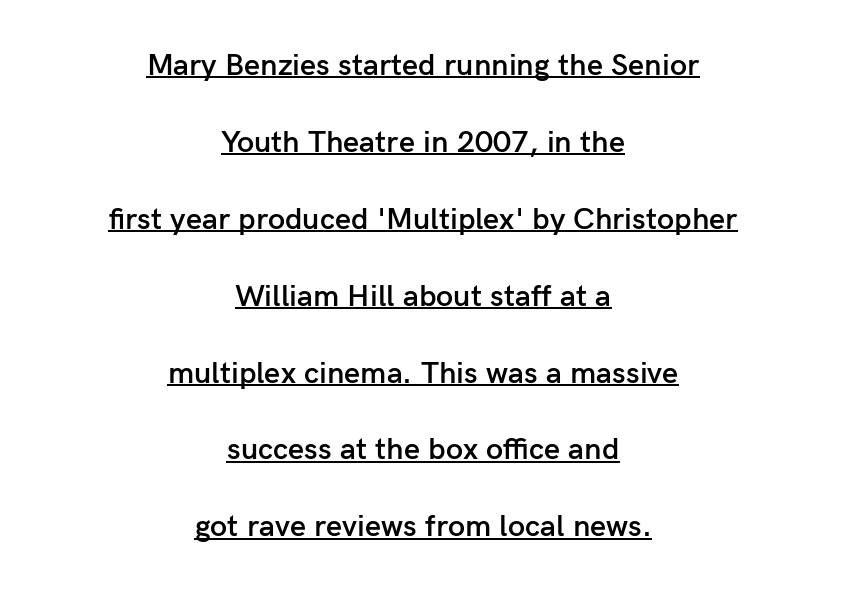
Q: Is the text bold? A: Semi-bold.
Q: Is the text italic (slanted)? A: No, it is upright.
Q: Is the typeface a serif or a sans-serif typeface? A: Sans-serif.
Q: Is the text underlined? A: Yes.
Q: How is the paragraph aligned? A: Centered.
Q: Is the spacing between letters normal or unusually wide? A: Normal.
Q: Is the spacing between lines tight, normal or loose? A: Loose.
Q: Width (condensed, normal, or wide)? A: Normal.
Q: Stroke contrast? A: Low.
Q: x-height? A: Medium.
Q: Monospaced? A: No.
